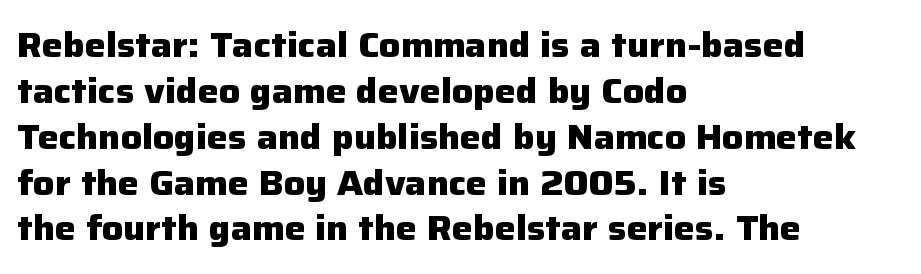
The image shows 35 px heavy sans-serif type, upright; set left-aligned, normal line spacing (1.31x), normal letter spacing, not underlined; low stroke contrast and a medium x-height.
